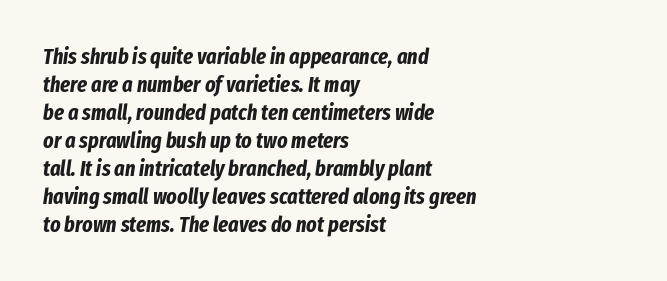
Q: Is the text bold? A: Yes.
Q: Is the text italic (slanted)? A: Yes, it leans right by about 8 degrees.
Q: Is the text underlined? A: No.
Q: How is the paragraph aligned? A: Left-aligned.
Q: Is the spacing between letters normal or unusually wide? A: Normal.
Q: Is the spacing between lines tight, normal or loose? A: Normal.
